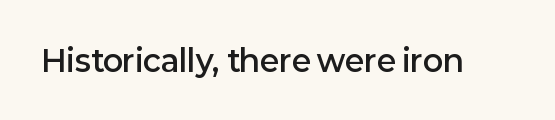
Q: Is the text bold? A: Semi-bold.
Q: Is the text italic (slanted)? A: No, it is upright.
Q: Is the typeface a serif or a sans-serif typeface? A: Sans-serif.
Q: Is the text underlined? A: No.
Q: Is the spacing between letters normal or unusually wide? A: Normal.
Q: Width (condensed, normal, or wide)? A: Normal.
Q: Stroke contrast? A: Low.
Q: x-height? A: Medium.
Q: Monospaced? A: No.
